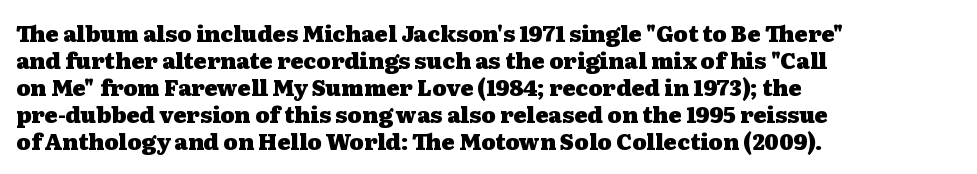
Q: Is the text bold? A: Yes.
Q: Is the text italic (slanted)? A: No, it is upright.
Q: Is the text underlined? A: No.
Q: How is the paragraph aligned? A: Left-aligned.
Q: Is the spacing between letters normal or unusually wide? A: Normal.
